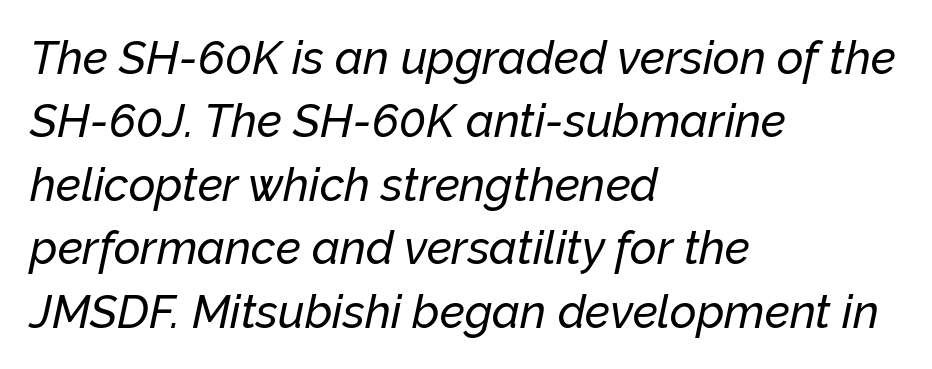
Vertical spacing — default. You could call the tracking neutral — neither tight nor loose. Is the block centered? No — it sits flush against the left margin. This rendering features lettering with no underline. Looking at the ascenders, they clearly lean.
